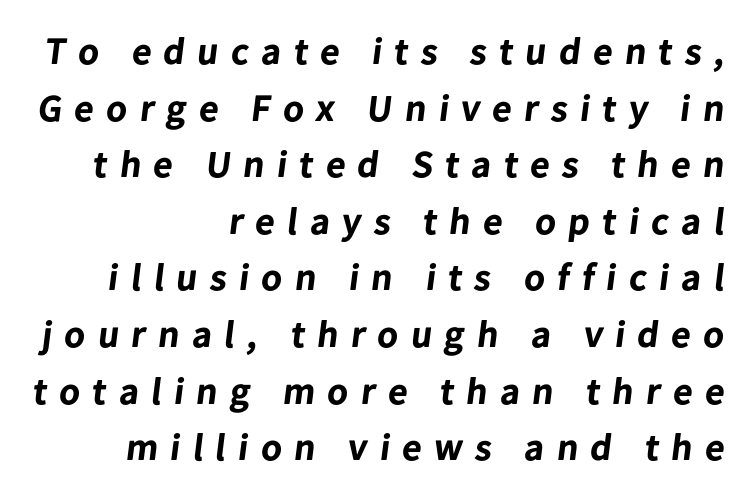
{"serif": "no", "bold": "yes", "weight": "bold", "width": "normal", "stroke_contrast": "low", "x_height": "medium", "monospaced": "no", "underline": "no", "align": "right", "line_spacing": "normal", "line_spacing_ratio": 1.49, "letter_spacing": "wide", "letter_spacing_em": 0.33, "glyph_px": 38}
